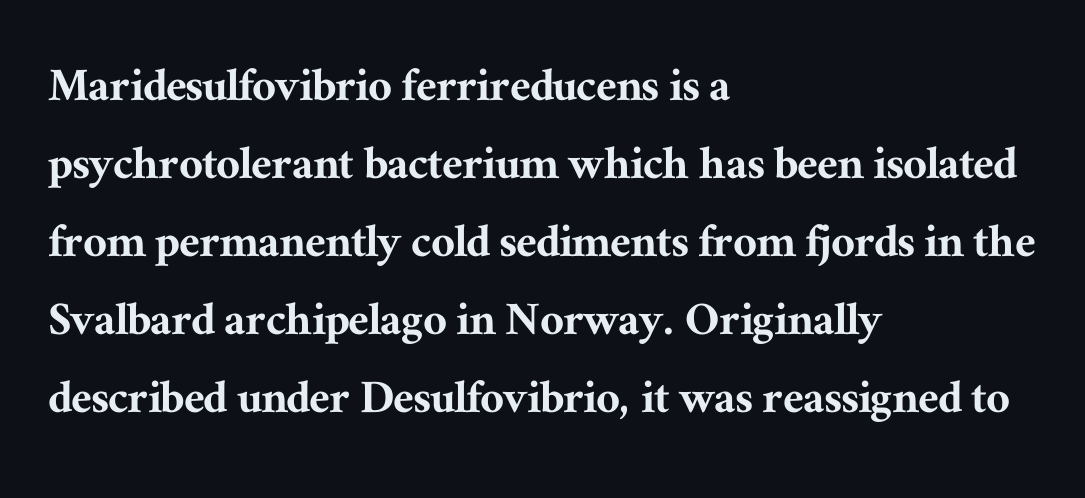
{"serif": "yes", "italic": "no", "width": "normal", "stroke_contrast": "medium", "x_height": "medium", "monospaced": "no", "underline": "no", "align": "left", "line_spacing": "normal", "line_spacing_ratio": 1.5, "letter_spacing": "normal", "letter_spacing_em": 0.0, "glyph_px": 52}
